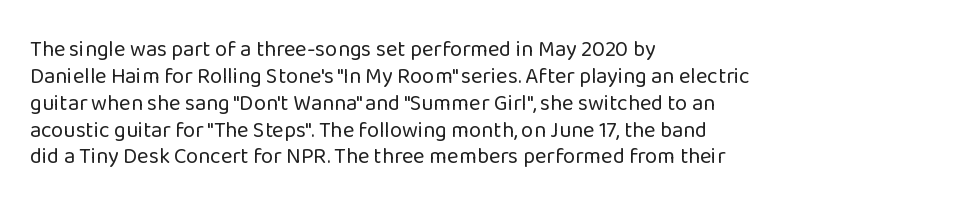
Q: Is the text bold? A: No.
Q: Is the text italic (slanted)? A: No, it is upright.
Q: Is the text underlined? A: No.
Q: How is the paragraph aligned? A: Left-aligned.
Q: Is the spacing between letters normal or unusually wide? A: Normal.
